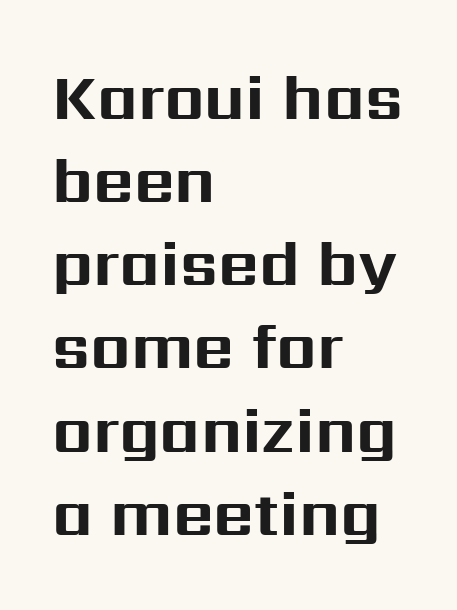
Q: Is the text bold? A: Yes.
Q: Is the text italic (slanted)? A: No, it is upright.
Q: Is the typeface a serif or a sans-serif typeface? A: Sans-serif.
Q: Is the text underlined? A: No.
Q: How is the paragraph aligned? A: Left-aligned.
Q: Is the spacing between letters normal or unusually wide? A: Normal.
Q: Is the spacing between lines tight, normal or loose? A: Normal.
Q: Width (condensed, normal, or wide)? A: Normal.
Q: Stroke contrast? A: Medium.
Q: x-height? A: Medium.
Q: Monospaced? A: No.
